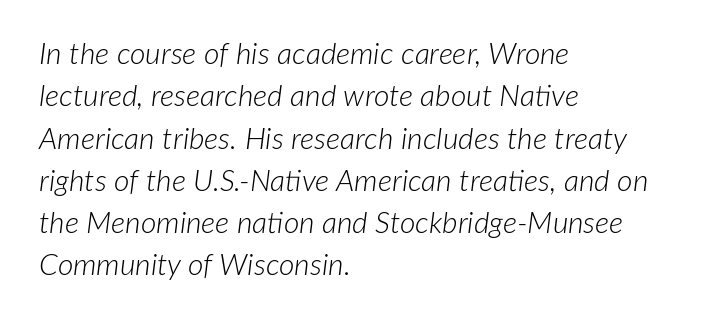
Weight class: somewhere from thin through regular. The gap between lines stays unmarked. The ragged edge is on the right, which tells us the setting is flush left. Is there much room between lines? A standard amount, neither cramped nor airy. Tracking value appears to be zero — textbook default spacing. The letters advance in unequal steps, a hallmark of proportional type.
